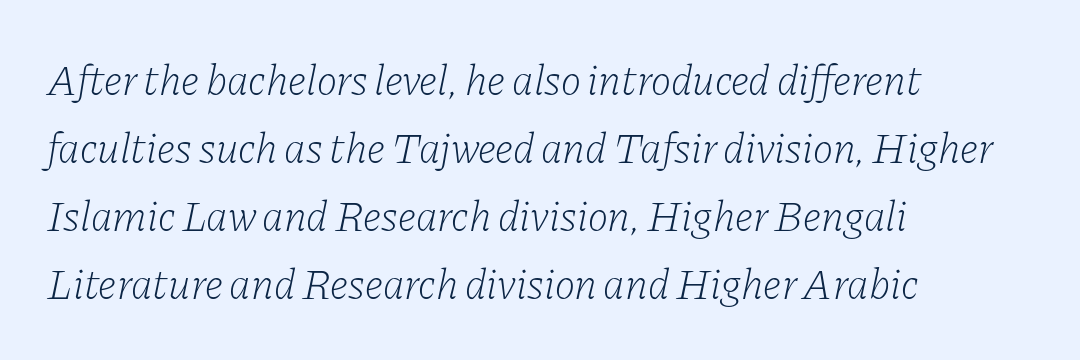
The image shows 43 px light serif type, italic (leaning right); set left-aligned, normal line spacing (1.58x), normal letter spacing, not underlined; low stroke contrast and a medium x-height.
